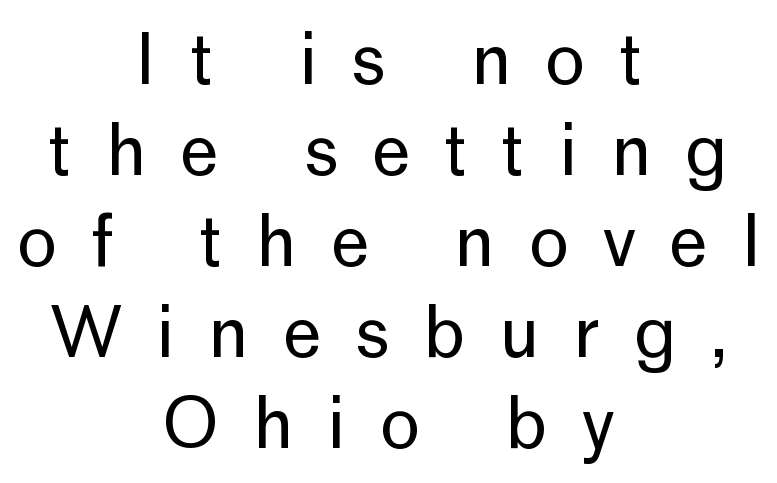
A light-to-regular cut is what we see here. How are the letters spaced? Widely, with obvious added tracking. Centered paragraph, ragged on both sides. Look at the bottom of the vertical strokes: they stop flat, with no serifs. Rows of type keep a routine distance in the vertical direction.
